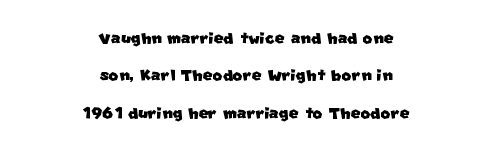
Q: Is the text underlined? A: No.
Q: How is the paragraph aligned? A: Centered.
Q: Is the spacing between letters normal or unusually wide? A: Normal.
